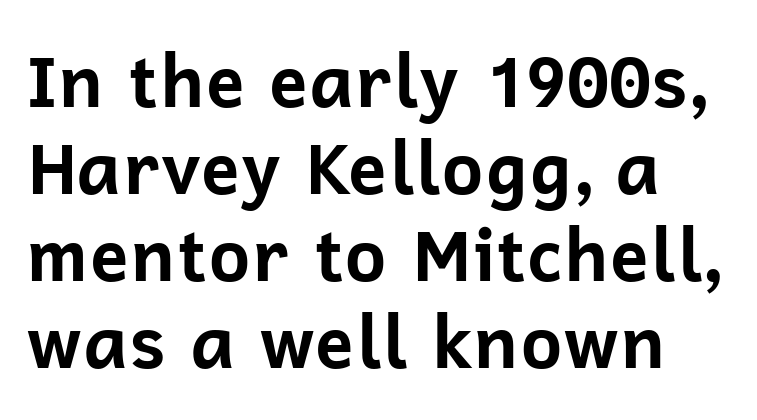
Q: Is the text bold? A: Yes.
Q: Is the text italic (slanted)? A: No, it is upright.
Q: Is the typeface a serif or a sans-serif typeface? A: Sans-serif.
Q: Is the text underlined? A: No.
Q: Is the spacing between letters normal or unusually wide? A: Normal.
Q: Width (condensed, normal, or wide)? A: Normal.
Q: Stroke contrast? A: Low.
Q: x-height? A: Medium.
Q: Monospaced? A: No.
